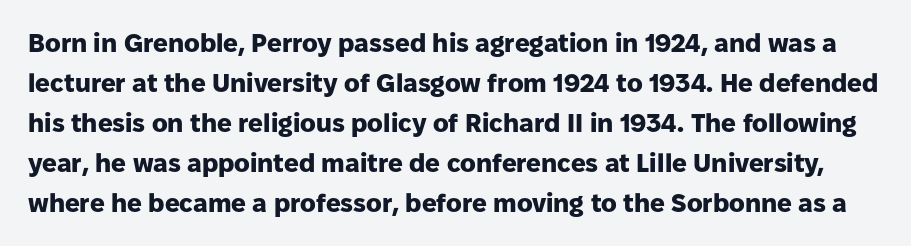
Does the leading feel generous? No, just average. Characters remain perfectly vertical along every line. Compared with an ordinary text face, these strokes are far heavier — a full bold. Look at the tracking — it's just the regular setting, nothing added.
